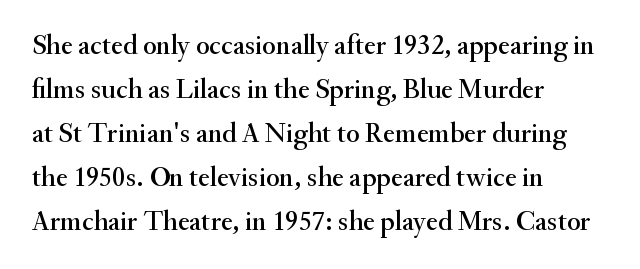
Q: Is the text italic (slanted)? A: No, it is upright.
Q: Is the typeface a serif or a sans-serif typeface? A: Serif.
Q: Is the text underlined? A: No.
Q: How is the paragraph aligned? A: Left-aligned.
Q: Is the spacing between letters normal or unusually wide? A: Normal.
Q: Is the spacing between lines tight, normal or loose? A: Normal.
Q: Width (condensed, normal, or wide)? A: Normal.
Q: Stroke contrast? A: Medium.
Q: x-height? A: Small.
Q: Monospaced? A: No.
